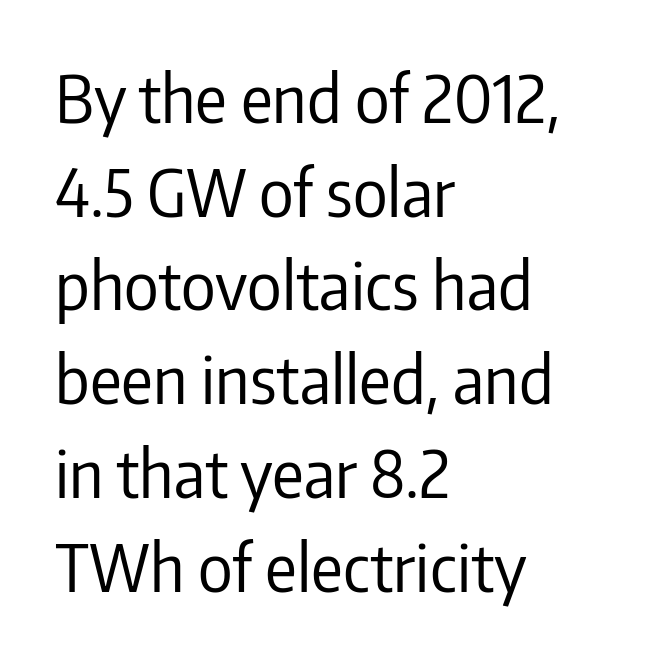
The passage shown has conventional tracking throughout. The area under the type is left untouched. Is the stroke heavy? The answer is a plain regular-or-lighter. Italic? Not at all — the glyphs are vertical. Letterform terminals end flat and unadorned throughout the passage. Varying glyph widths throughout — classic text-font behaviour.
